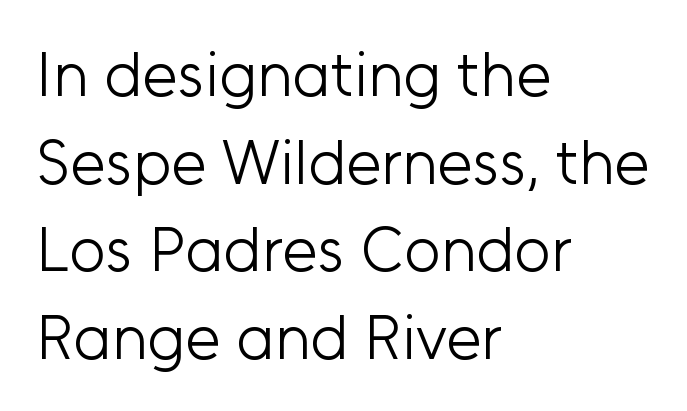
Stroke terminals: plain, sans-serif. Look at the tracking — it's just the regular setting, nothing added. The weight would be labelled regular, book, light, or lighter still. Ascenders rise straight up at ninety degrees. The passage shown is typed in a proportional face where columns would drift.
